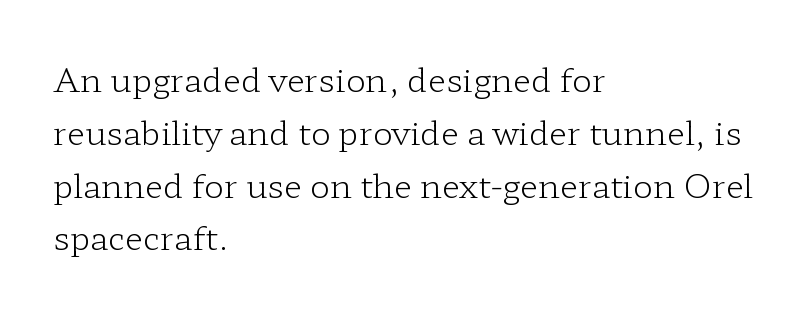
Q: Is the text bold? A: No.
Q: Is the text italic (slanted)? A: No, it is upright.
Q: Is the typeface a serif or a sans-serif typeface? A: Serif.
Q: Is the text underlined? A: No.
Q: How is the paragraph aligned? A: Left-aligned.
Q: Is the spacing between letters normal or unusually wide? A: Normal.
Q: Is the spacing between lines tight, normal or loose? A: Normal.
Q: Width (condensed, normal, or wide)? A: Wide.
Q: Stroke contrast? A: Low.
Q: x-height? A: Medium.
Q: Monospaced? A: No.
